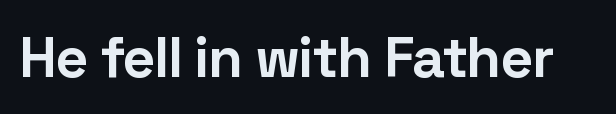
Q: Is the text bold? A: Yes.
Q: Is the text italic (slanted)? A: No, it is upright.
Q: Is the typeface a serif or a sans-serif typeface? A: Sans-serif.
Q: Is the text underlined? A: No.
Q: Is the spacing between letters normal or unusually wide? A: Normal.
Q: Width (condensed, normal, or wide)? A: Normal.
Q: Stroke contrast? A: Low.
Q: x-height? A: Medium.
Q: Monospaced? A: No.
